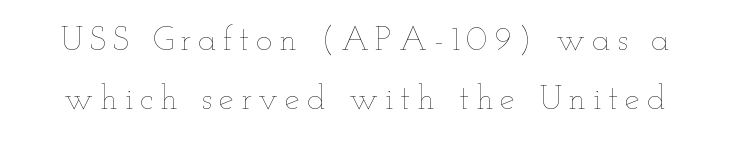
The image shows 34 px thin, wide type, upright; set line spacing 1.75x, unusually wide letter spacing (+0.2 em), not underlined; low stroke contrast and a small x-height.
